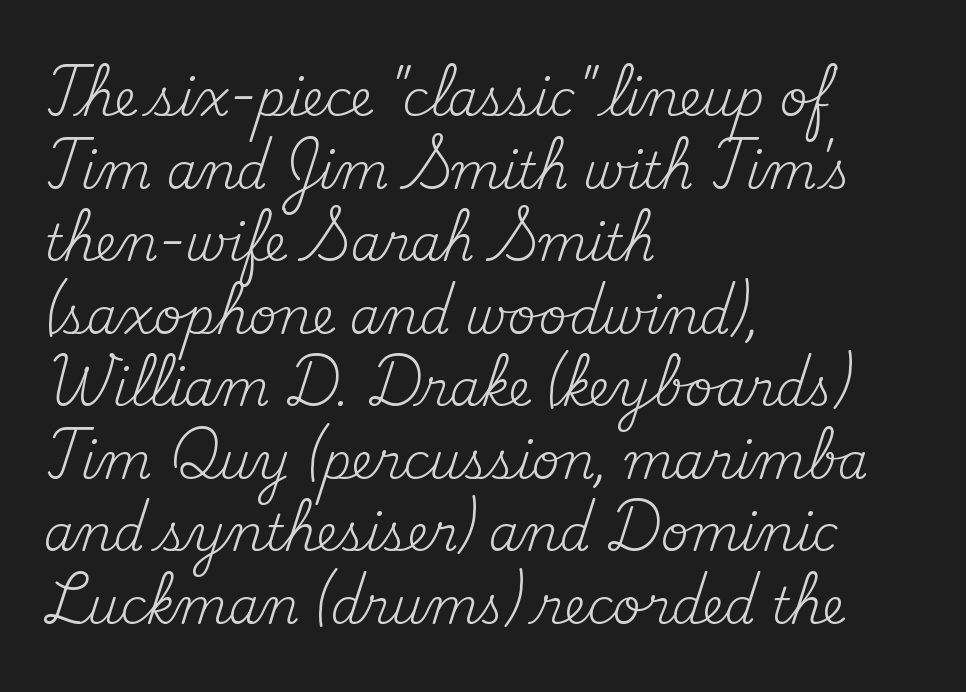
{"serif": "yes", "bold": "no", "weight": "regular", "width": "normal", "stroke_contrast": "medium", "x_height": "small", "monospaced": "no", "underline": "no", "align": "left", "line_spacing": "normal", "line_spacing_ratio": 1.48, "letter_spacing": "normal", "letter_spacing_em": 0.0, "glyph_px": 49}
